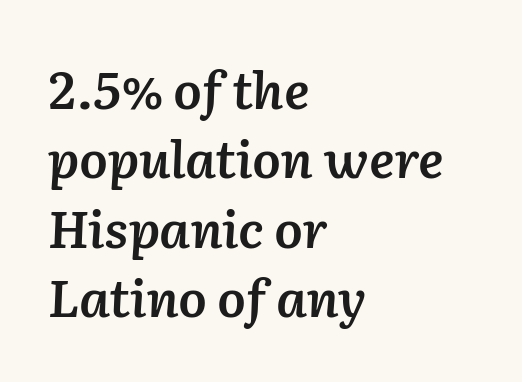
The image shows 51 px semibold type, italic (leaning right); set left-aligned, normal line spacing (1.36x), normal letter spacing, not underlined; low stroke contrast and a medium x-height.
